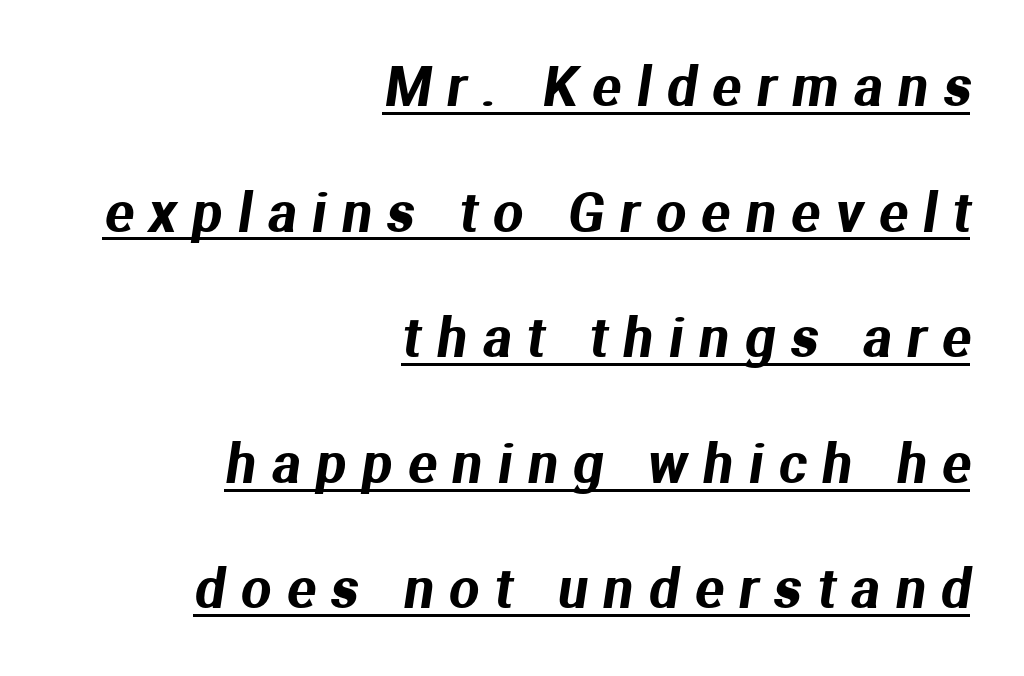
{"serif": "no", "width": "normal", "stroke_contrast": "medium", "x_height": "medium", "monospaced": "no", "underline": "yes", "align": "right", "line_spacing": "loose", "line_spacing_ratio": 2.37, "letter_spacing": "wide", "letter_spacing_em": 0.3, "glyph_px": 53}
